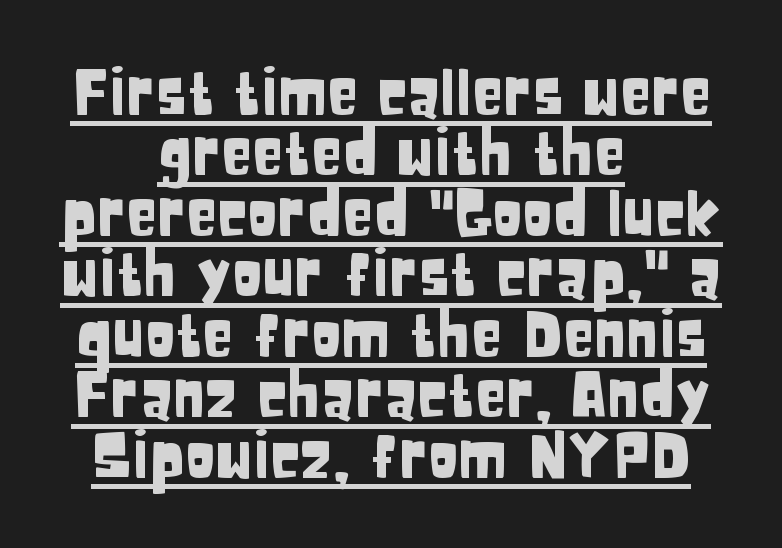
Q: Is the text italic (slanted)? A: No, it is upright.
Q: Is the typeface a serif or a sans-serif typeface? A: Sans-serif.
Q: Is the text underlined? A: Yes.
Q: How is the paragraph aligned? A: Centered.
Q: Is the spacing between letters normal or unusually wide? A: Normal.
Q: Is the spacing between lines tight, normal or loose? A: Tight.
Q: Width (condensed, normal, or wide)? A: Condensed.
Q: Stroke contrast? A: Low.
Q: x-height? A: Large.
Q: Monospaced? A: No.
